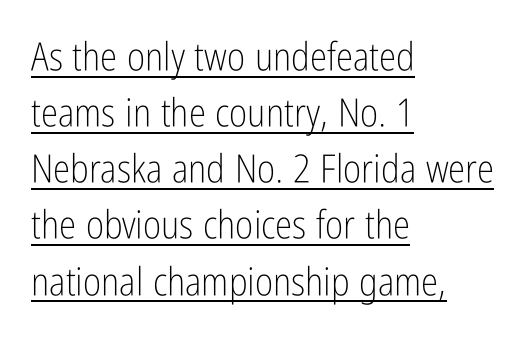
The passage shown is typed in a proportional face where columns would drift. Short and long lines alike share a common starting point at left. Unlike a traditional serif, this face leaves its strokes unadorned. Posture: vertical. A typesetter would call this zero additional tracking. Is the stroke heavy? The answer is a plain regular-or-lighter.
